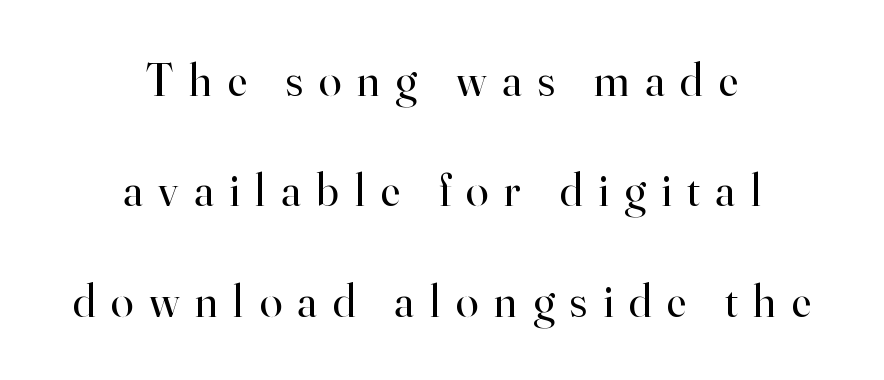
{"serif": "yes", "italic": "no", "bold": "no", "weight": "regular", "width": "normal", "stroke_contrast": "high", "x_height": "small", "monospaced": "no", "underline": "no", "align": "center", "line_spacing": "loose", "line_spacing_ratio": 2.4, "letter_spacing": "wide", "letter_spacing_em": 0.34, "glyph_px": 46}
